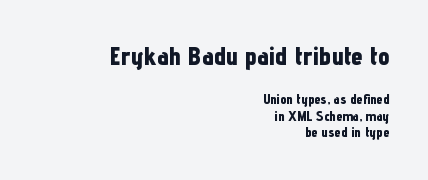
Q: Is the text bold? A: Yes.
Q: Is the text italic (slanted)? A: No, it is upright.
Q: Is the text underlined? A: No.
Q: How is the paragraph aligned? A: Right-aligned.
Q: Is the spacing between letters normal or unusually wide? A: Normal.
Q: Which block of text is set in a larger size, the first (top) or the second (bottom)? A: The first (top) one.
